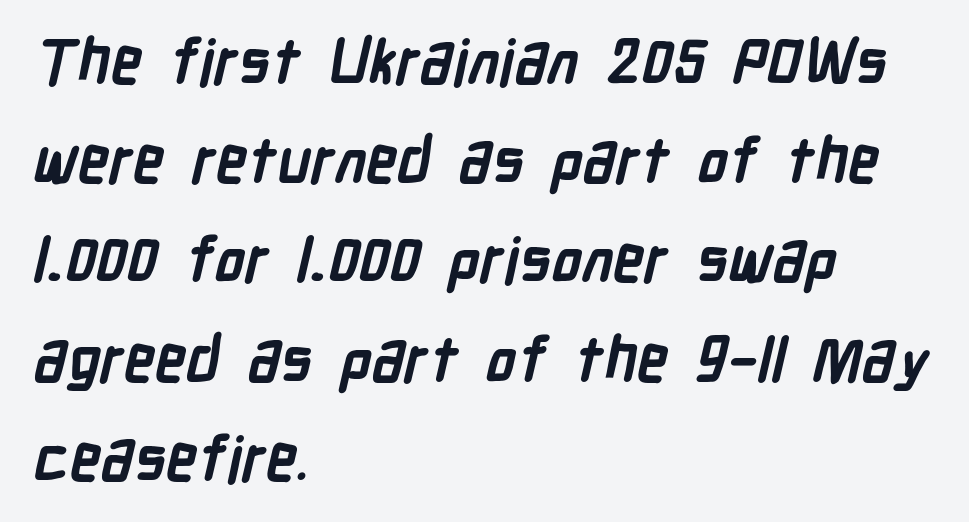
Q: Is the text bold? A: Yes.
Q: Is the typeface a serif or a sans-serif typeface? A: Sans-serif.
Q: Is the text underlined? A: No.
Q: How is the paragraph aligned? A: Left-aligned.
Q: Is the spacing between letters normal or unusually wide? A: Normal.
Q: Is the spacing between lines tight, normal or loose? A: Normal.
Q: Width (condensed, normal, or wide)? A: Condensed.
Q: Stroke contrast? A: Low.
Q: x-height? A: Medium.
Q: Monospaced? A: No.
